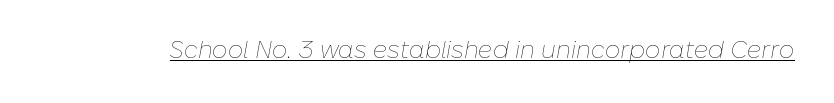
The image shows 24 px text type, italic (leaning right); set normal letter spacing, underlined.
